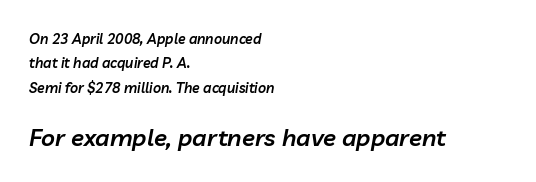
{"italic": "yes", "lean": "right", "slant_degrees": 10, "bold": "semi", "underline": "no", "align": "left", "line_spacing_ratio": 1.74, "letter_spacing": "normal", "letter_spacing_em": 0.0, "larger_block": "second", "size_ratio": 1.71, "glyph_px": 24}
